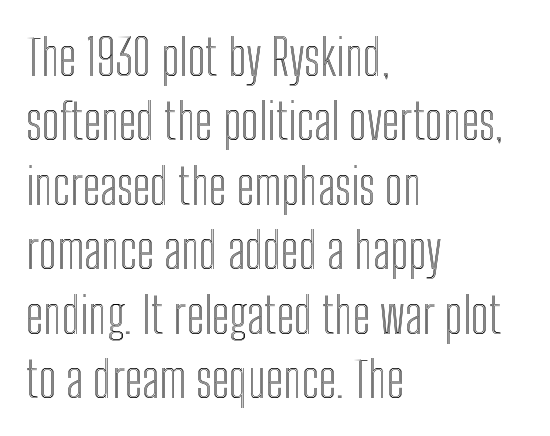
In terms of leading, this rendering sits right in the middle. The glyphs are unaccompanied by any horizontal stroke below them. A typesetter would call this zero additional tracking. The passage is arranged the way most books set body copy — flush left.
